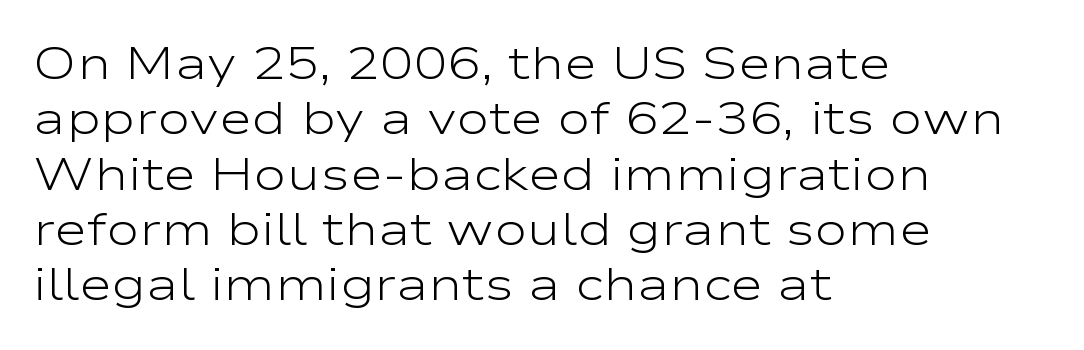
{"serif": "no", "italic": "no", "bold": "no", "weight": "light", "width": "wide", "stroke_contrast": "low", "x_height": "medium", "monospaced": "no", "underline": "no", "align": "left", "line_spacing_ratio": 1.23, "letter_spacing": "normal", "letter_spacing_em": 0.0, "glyph_px": 45}
